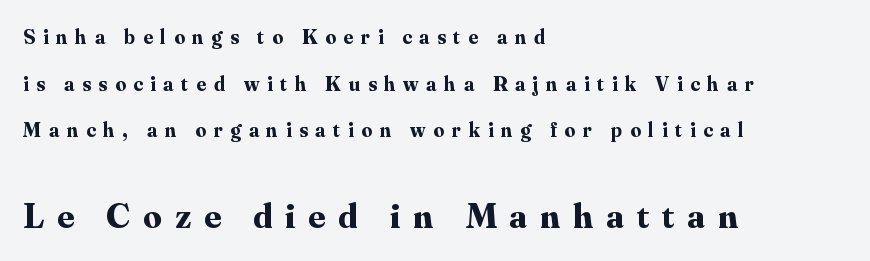
Q: Is the text bold? A: Yes.
Q: Is the text italic (slanted)? A: No, it is upright.
Q: Is the typeface a serif or a sans-serif typeface? A: Serif.
Q: Is the text underlined? A: No.
Q: How is the paragraph aligned? A: Left-aligned.
Q: Is the spacing between letters normal or unusually wide? A: Unusually wide.
Q: Is the spacing between lines tight, normal or loose? A: Loose.
Q: Which block of text is set in a larger size, the first (top) or the second (bottom)? A: The second (bottom) one.
Q: Width (condensed, normal, or wide)? A: Normal.
Q: Stroke contrast? A: Medium.
Q: x-height? A: Small.
Q: Monospaced? A: No.
